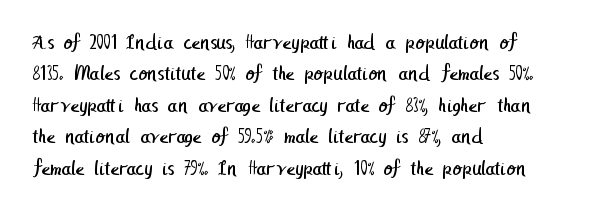
The image shows 21 px text type; set left-aligned, normal line spacing (1.5x), normal letter spacing, not underlined.
